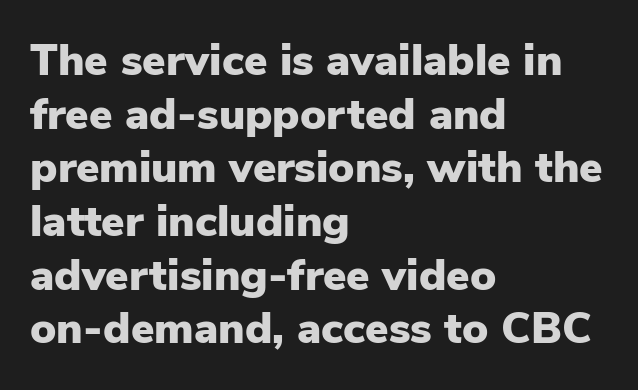
Q: Is the text bold? A: Yes.
Q: Is the text italic (slanted)? A: No, it is upright.
Q: Is the typeface a serif or a sans-serif typeface? A: Sans-serif.
Q: Is the text underlined? A: No.
Q: How is the paragraph aligned? A: Left-aligned.
Q: Is the spacing between letters normal or unusually wide? A: Normal.
Q: Width (condensed, normal, or wide)? A: Normal.
Q: Stroke contrast? A: Low.
Q: x-height? A: Medium.
Q: Monospaced? A: No.
